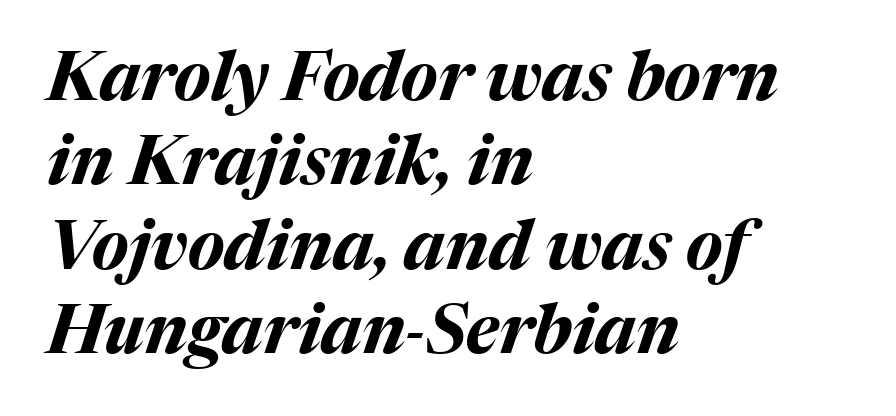
An italicized treatment has been applied to the whole sample. Left-aligned paragraph, ragged on the right. Each row of text sits above clean, open space. Think of a printed novel: that variable character pitch is what you see here. Standard letterfit; no display-style spreading of the glyphs.
